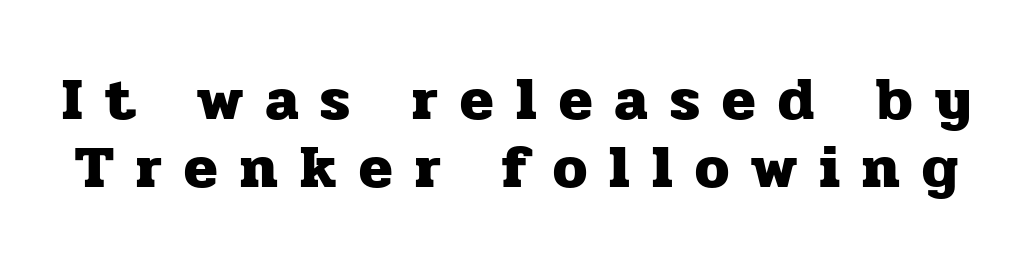
{"serif": "yes", "italic": "no", "bold": "yes", "weight": "heavy", "width": "normal", "stroke_contrast": "low", "x_height": "medium", "monospaced": "no", "underline": "no", "line_spacing": "tight", "line_spacing_ratio": 1.11, "letter_spacing": "wide", "letter_spacing_em": 0.37, "glyph_px": 61}
